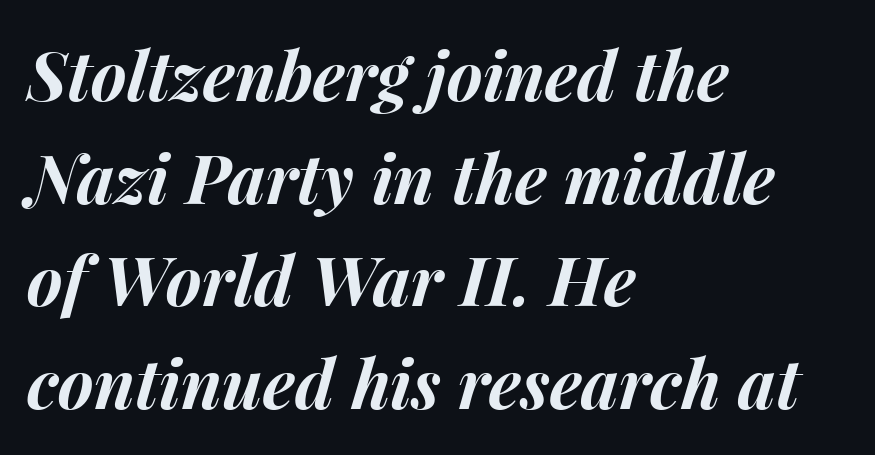
The image shows 68 px bold type, italic (leaning right); set left-aligned, normal line spacing (1.51x), normal letter spacing, not underlined; medium stroke contrast and a medium x-height.
